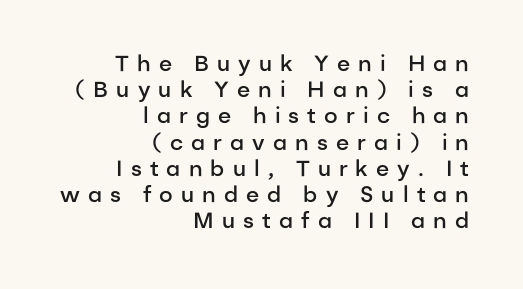
The image shows 22 px text type, upright; set right-aligned, line spacing 1.19x, unusually wide letter spacing (+0.37 em), not underlined.
